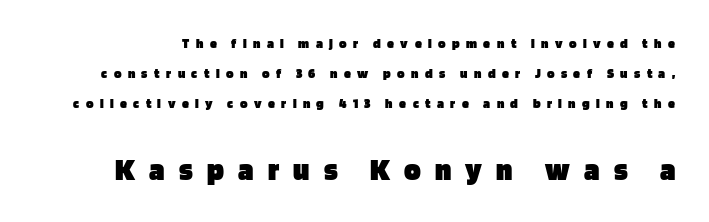
Q: Is the text bold? A: Yes.
Q: Is the text italic (slanted)? A: No, it is upright.
Q: Is the typeface a serif or a sans-serif typeface? A: Sans-serif.
Q: Is the text underlined? A: No.
Q: Is the spacing between letters normal or unusually wide? A: Unusually wide.
Q: Is the spacing between lines tight, normal or loose? A: Loose.
Q: Which block of text is set in a larger size, the first (top) or the second (bottom)? A: The second (bottom) one.
Q: Width (condensed, normal, or wide)? A: Normal.
Q: Stroke contrast? A: Low.
Q: x-height? A: Large.
Q: Monospaced? A: No.
